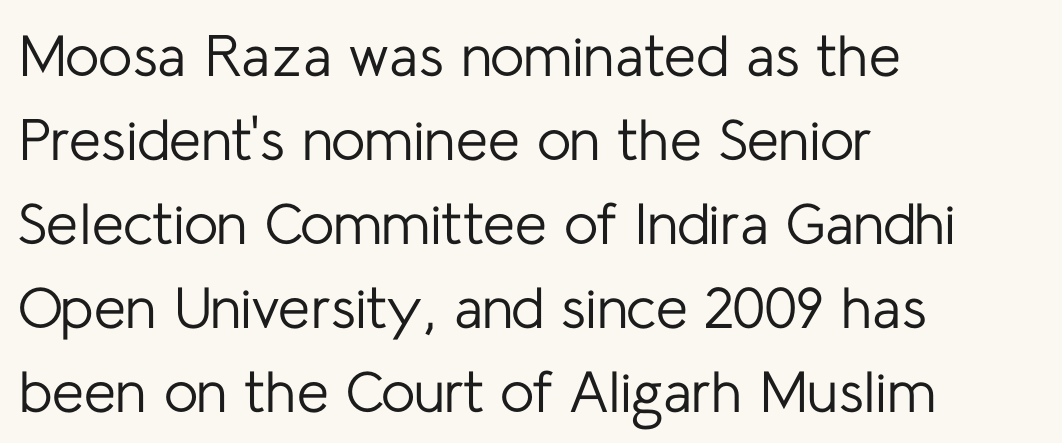
The cut favours lightness, reaching ordinary text weight at its darkest. Layout note: lines flush left. The type sits square on the baseline with zero lean. Varying glyph widths throughout — classic text-font behaviour. Bare-footed words on every line.
